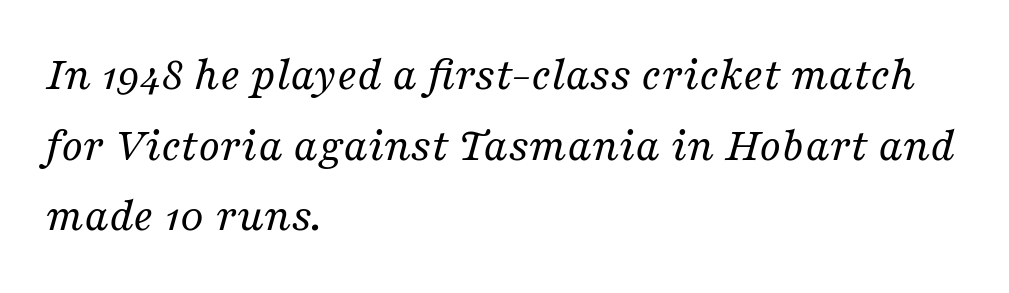
Q: Is the text bold? A: No.
Q: Is the text italic (slanted)? A: Yes, it leans right by about 16 degrees.
Q: Is the typeface a serif or a sans-serif typeface? A: Serif.
Q: Is the text underlined? A: No.
Q: How is the paragraph aligned? A: Left-aligned.
Q: Is the spacing between letters normal or unusually wide? A: Normal.
Q: Is the spacing between lines tight, normal or loose? A: Normal.
Q: Width (condensed, normal, or wide)? A: Normal.
Q: Stroke contrast? A: Medium.
Q: x-height? A: Medium.
Q: Monospaced? A: No.
